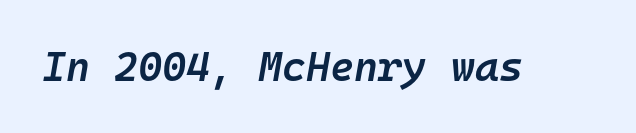
The passage shown is typed in a monospace face where columns stay perfectly aligned. This is moderately heavy type, rendered in semibold. Honestly, there is no underline to notice here at all. The whole block is typeset with a tilt. Tracking here is standard; glyphs follow each other at the usual distance.
